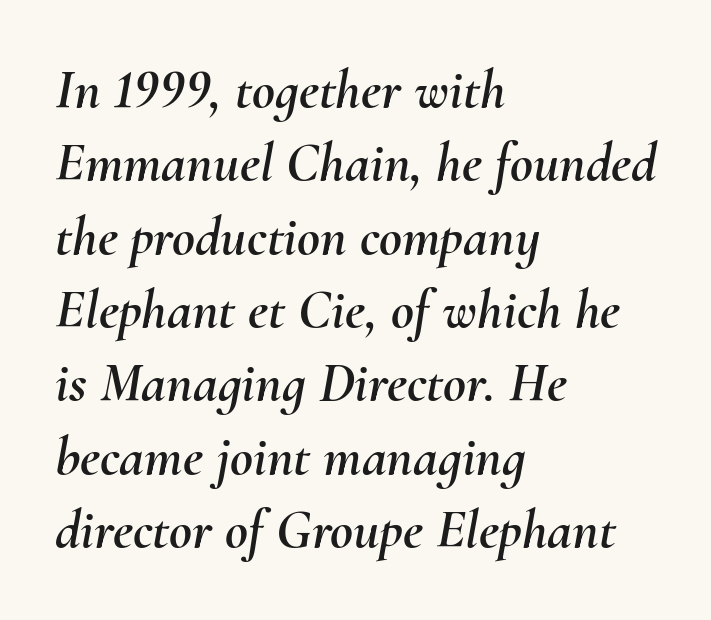
{"italic": "yes", "lean": "right", "slant_degrees": 10, "width": "normal", "stroke_contrast": "medium", "x_height": "small", "monospaced": "no", "underline": "no", "align": "left", "line_spacing": "normal", "line_spacing_ratio": 1.31, "letter_spacing": "normal", "letter_spacing_em": 0.0, "glyph_px": 56}
